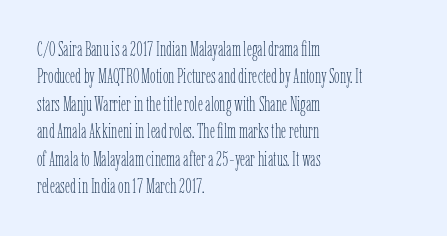
Q: Is the text bold? A: No.
Q: Is the text italic (slanted)? A: No, it is upright.
Q: Is the text underlined? A: No.
Q: How is the paragraph aligned? A: Left-aligned.
Q: Is the spacing between letters normal or unusually wide? A: Normal.
Q: Is the spacing between lines tight, normal or loose? A: Normal.
